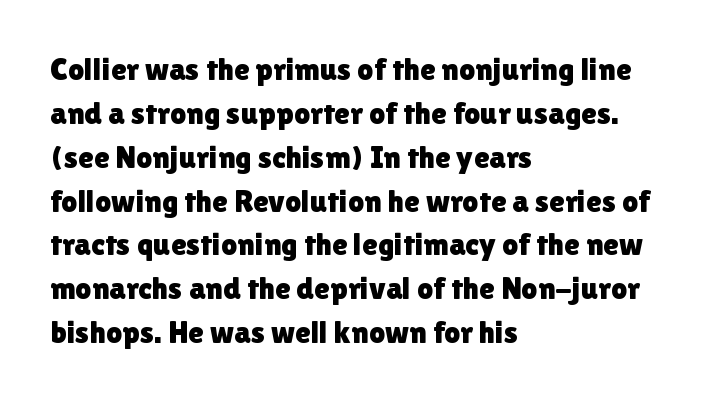
Q: Is the text italic (slanted)? A: No, it is upright.
Q: Is the typeface a serif or a sans-serif typeface? A: Sans-serif.
Q: Is the text underlined? A: No.
Q: How is the paragraph aligned? A: Left-aligned.
Q: Is the spacing between letters normal or unusually wide? A: Normal.
Q: Is the spacing between lines tight, normal or loose? A: Normal.
Q: Width (condensed, normal, or wide)? A: Normal.
Q: x-height? A: Medium.
Q: Monospaced? A: No.
